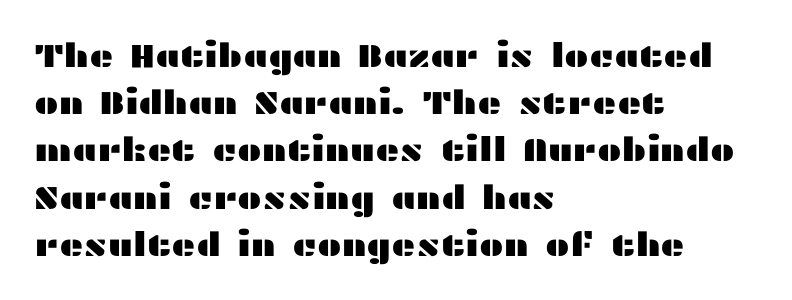
Q: Is the text italic (slanted)? A: No, it is upright.
Q: Is the typeface a serif or a sans-serif typeface? A: Sans-serif.
Q: Is the text underlined? A: No.
Q: How is the paragraph aligned? A: Left-aligned.
Q: Is the spacing between letters normal or unusually wide? A: Normal.
Q: Is the spacing between lines tight, normal or loose? A: Normal.
Q: Width (condensed, normal, or wide)? A: Wide.
Q: Stroke contrast? A: Medium.
Q: x-height? A: Medium.
Q: Monospaced? A: No.
